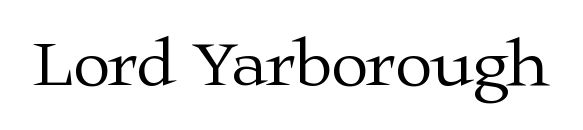
{"serif": "yes", "italic": "no", "bold": "no", "weight": "regular", "width": "wide", "stroke_contrast": "medium", "x_height": "medium", "monospaced": "no", "underline": "no", "letter_spacing": "normal", "letter_spacing_em": 0.0, "glyph_px": 68}
